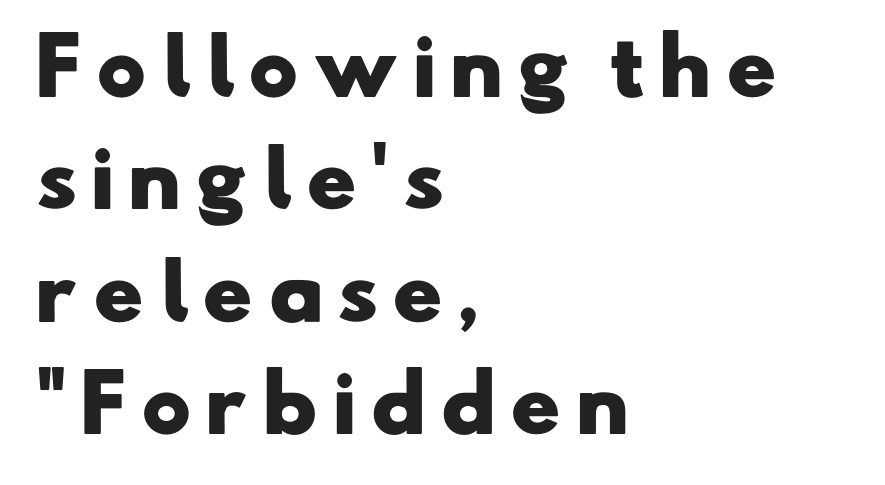
The rendering uses natural spacing where letterforms have individual widths. The face used here has the dense, thick strokes of a bold. Grotesque or geometric, the face here clearly has no serifs. The space directly below the letters is spotless. Horizontal bands of white between lines are of average thickness.
